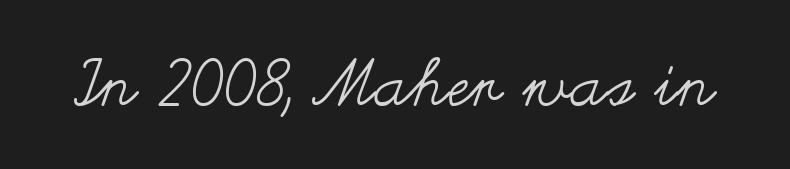
The rendering uses natural spacing where letterforms have individual widths. Check under the words: just untouched page. A typesetter would call this zero additional tracking. No letter is thick-stroked: the sample isn't bold.
